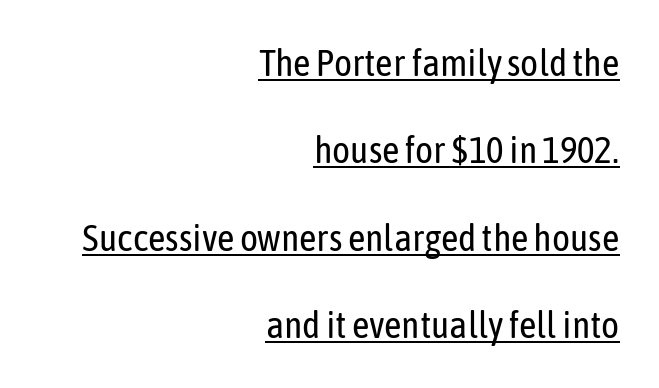
Classification — sans serif. The letters stand upright; this is a roman face. Note the varied advance widths — an 'i' is clearly narrower than an 'm'. Short and long lines alike share a common ending point at right. The specimen includes a rule beneath the text block's lines.
